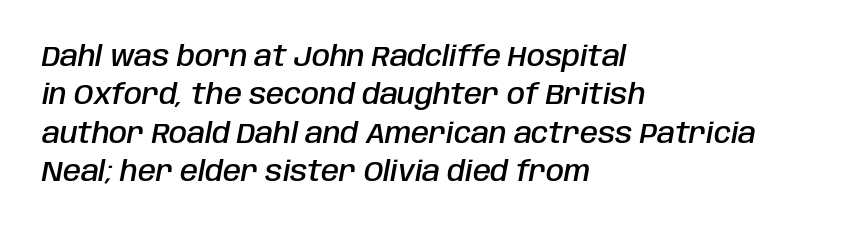
The face used here is a semibold: visibly heavier than regular, lighter than bold. Default kerning and tracking; the words read as compact shapes. The glyphs are unaccompanied by any horizontal stroke below them. One glance says typical: line gaps are just what's usual. The passage is arranged the way most books set body copy — flush left.
